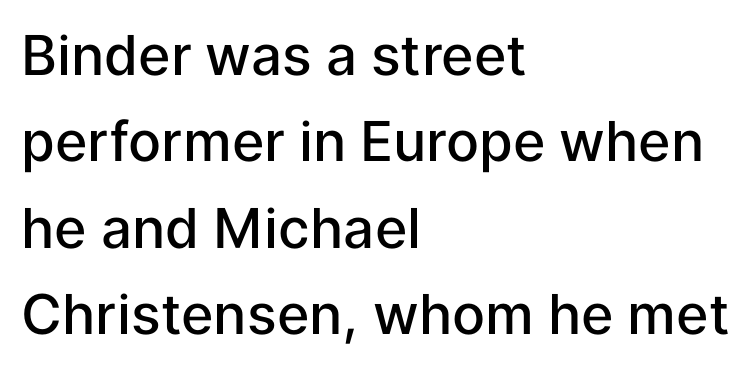
Q: Is the text bold? A: Semi-bold.
Q: Is the text italic (slanted)? A: No, it is upright.
Q: Is the typeface a serif or a sans-serif typeface? A: Sans-serif.
Q: Is the text underlined? A: No.
Q: How is the paragraph aligned? A: Left-aligned.
Q: Is the spacing between letters normal or unusually wide? A: Normal.
Q: Is the spacing between lines tight, normal or loose? A: Normal.
Q: Width (condensed, normal, or wide)? A: Normal.
Q: Stroke contrast? A: Low.
Q: x-height? A: Medium.
Q: Monospaced? A: No.
